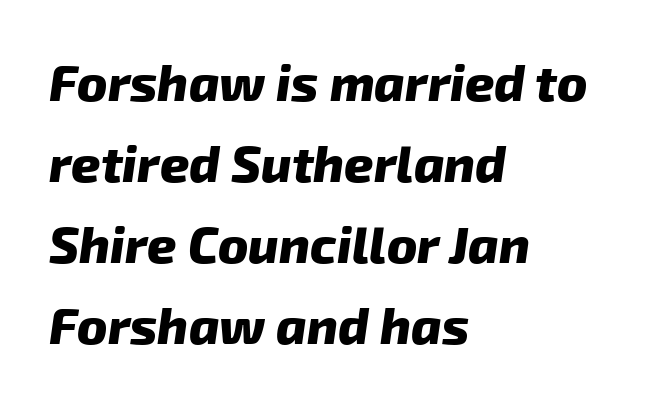
The image shows 51 px heavy sans-serif type; set left-aligned, normal line spacing (1.59x), normal letter spacing, not underlined; low stroke contrast and a medium x-height.
